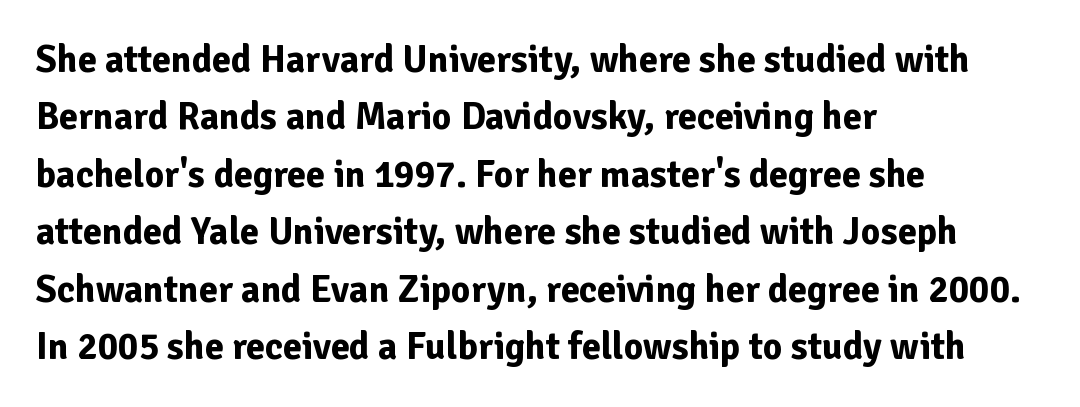
Q: Is the text bold? A: Yes.
Q: Is the text italic (slanted)? A: No, it is upright.
Q: Is the typeface a serif or a sans-serif typeface? A: Sans-serif.
Q: Is the text underlined? A: No.
Q: How is the paragraph aligned? A: Left-aligned.
Q: Is the spacing between letters normal or unusually wide? A: Normal.
Q: Is the spacing between lines tight, normal or loose? A: Normal.
Q: Width (condensed, normal, or wide)? A: Normal.
Q: Stroke contrast? A: Low.
Q: x-height? A: Medium.
Q: Monospaced? A: No.
